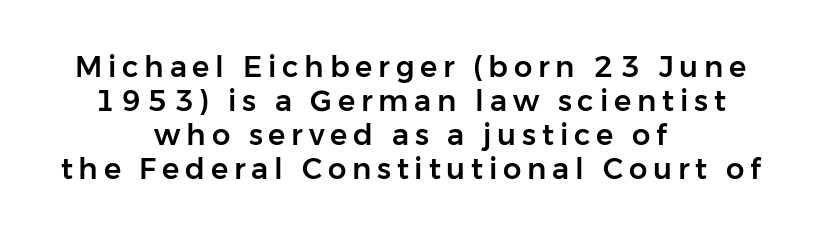
The image shows 29 px sans-serif type, upright; set centered, line spacing 1.17x, unusually wide letter spacing (+0.2 em), not underlined; low stroke contrast and a medium x-height.
